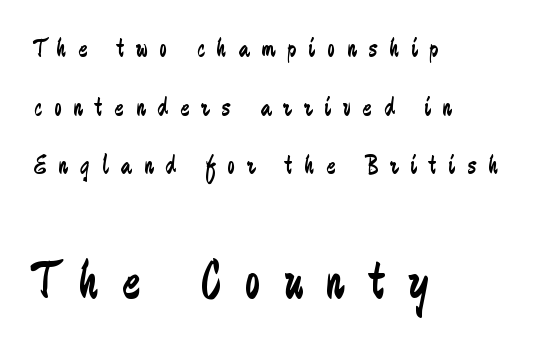
Q: Is the text bold? A: No.
Q: Is the text italic (slanted)? A: Yes.
Q: Is the typeface a serif or a sans-serif typeface? A: Sans-serif.
Q: Is the text underlined? A: No.
Q: How is the paragraph aligned? A: Left-aligned.
Q: Is the spacing between letters normal or unusually wide? A: Unusually wide.
Q: Is the spacing between lines tight, normal or loose? A: Loose.
Q: Which block of text is set in a larger size, the first (top) or the second (bottom)? A: The second (bottom) one.
Q: Width (condensed, normal, or wide)? A: Condensed.
Q: Stroke contrast? A: Low.
Q: x-height? A: Medium.
Q: Monospaced? A: No.
